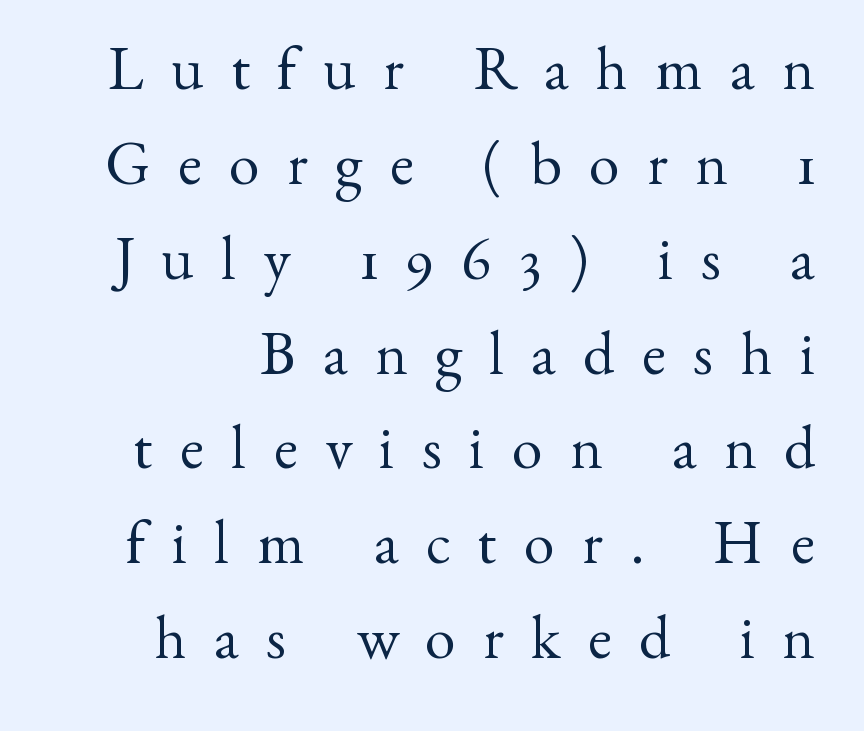
The image shows 62 px regular-weight serif type, upright; set normal line spacing (1.53x), unusually wide letter spacing (+0.44 em), not underlined; medium stroke contrast and a small x-height.
